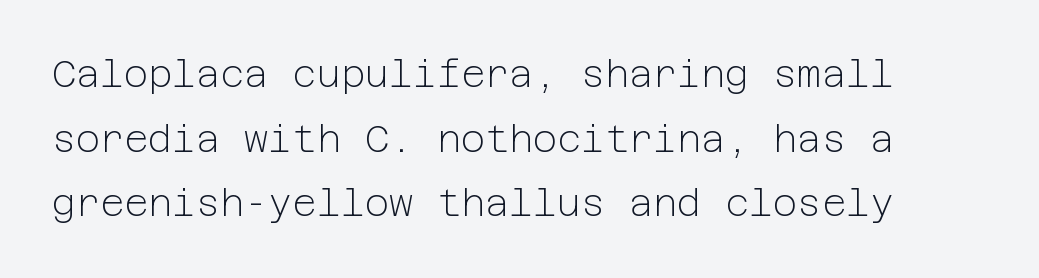
Q: Is the text bold? A: No.
Q: Is the text italic (slanted)? A: No, it is upright.
Q: Is the typeface a serif or a sans-serif typeface? A: Sans-serif.
Q: Is the text underlined? A: No.
Q: Is the spacing between letters normal or unusually wide? A: Normal.
Q: Width (condensed, normal, or wide)? A: Normal.
Q: Stroke contrast? A: Low.
Q: x-height? A: Medium.
